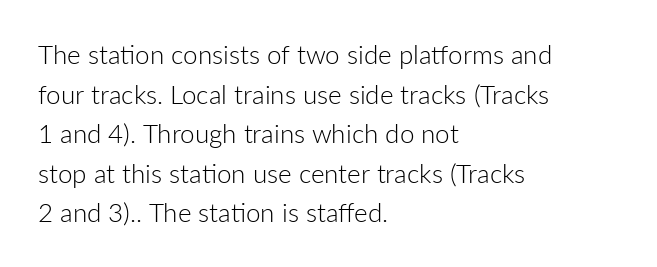
The block of text has a typical density, with ordinary space between rows. The line texture is even and compact thanks to regular tracking. Nothing heavy about these letters — not bold at all. Which margin do the lines hug? The left one — the right edge is uneven.
